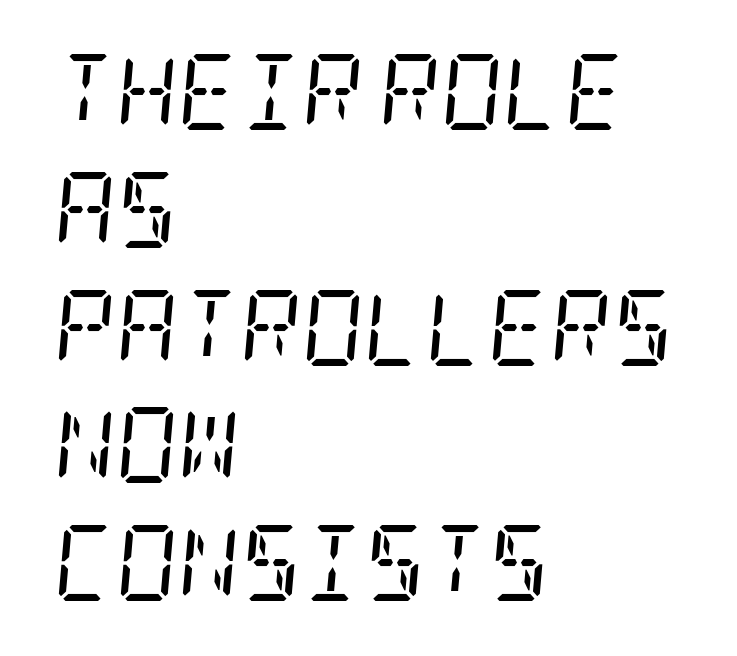
Q: Is the text bold? A: No.
Q: Is the text italic (slanted)? A: Yes, it leans right by about 5 degrees.
Q: Is the typeface a serif or a sans-serif typeface? A: Serif.
Q: Is the text underlined? A: No.
Q: How is the paragraph aligned? A: Left-aligned.
Q: Is the spacing between letters normal or unusually wide? A: Normal.
Q: Is the spacing between lines tight, normal or loose? A: Normal.
Q: Width (condensed, normal, or wide)? A: Condensed.
Q: Stroke contrast? A: Low.
Q: x-height? A: Large.
